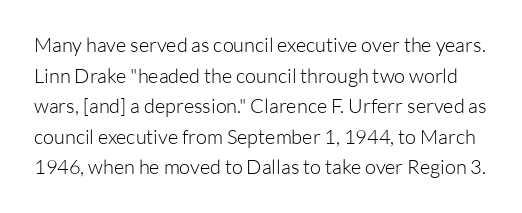
The image shows 20 px text type, upright; set normal line spacing (1.53x), normal letter spacing, not underlined.
